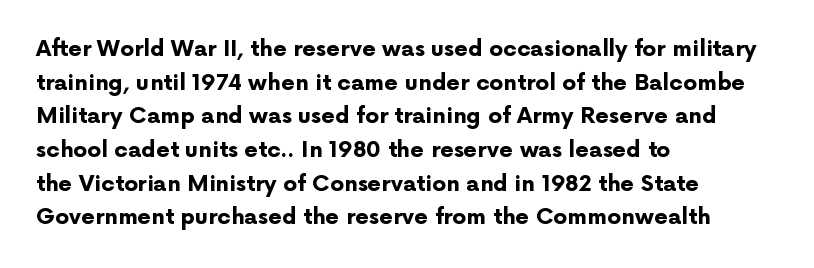
Q: Is the text bold? A: Yes.
Q: Is the text italic (slanted)? A: No, it is upright.
Q: Is the text underlined? A: No.
Q: How is the paragraph aligned? A: Left-aligned.
Q: Is the spacing between letters normal or unusually wide? A: Normal.
Q: Is the spacing between lines tight, normal or loose? A: Normal.
